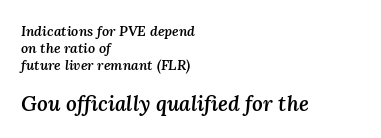
The image shows 21 px text type, italic (leaning right); set left-aligned, line spacing 1.21x, normal letter spacing, not underlined; the second (bottom) block is 1.5x larger.
